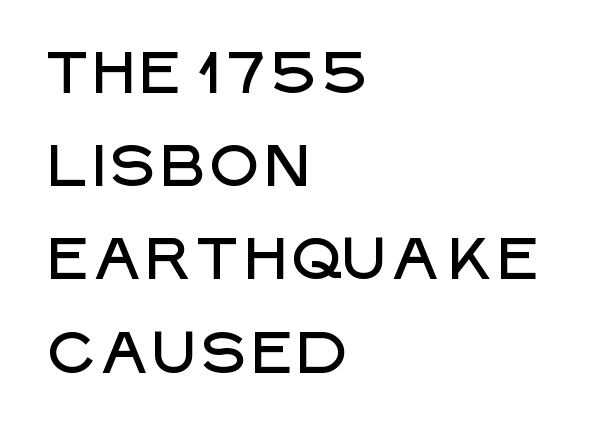
Does the leading feel generous? No, just average. The letters carry no serifs — their stems end cleanly without finishing strokes. In terms of letterspacing, this is plain default setting. The paragraph has a hard left edge and a soft right edge. The passage shown is typed in a proportional face where columns would drift. Check under the words: just untouched page.
